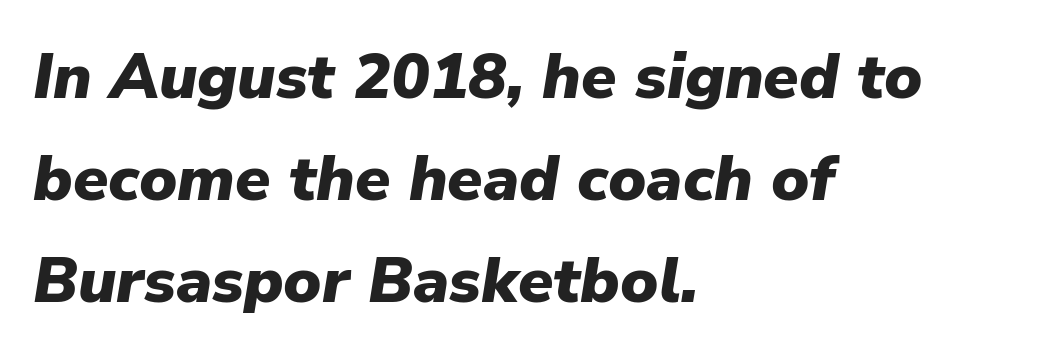
{"italic": "yes", "lean": "right", "slant_degrees": 9, "bold": "yes", "weight": "heavy", "width": "normal", "stroke_contrast": "low", "x_height": "medium", "monospaced": "no", "underline": "no", "align": "left", "line_spacing": "normal", "line_spacing_ratio": 1.59, "letter_spacing": "normal", "letter_spacing_em": 0.0, "glyph_px": 64}
